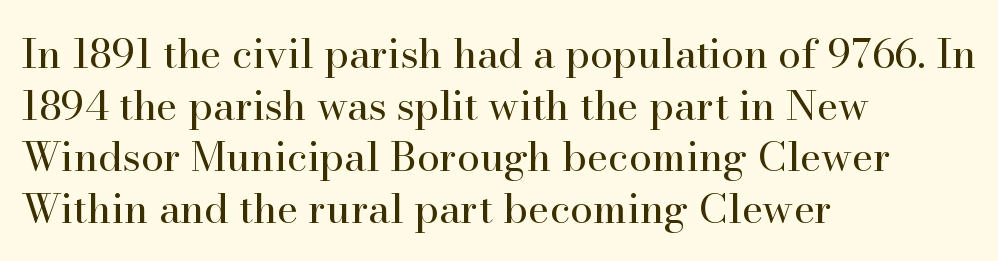
Q: Is the text bold? A: No.
Q: Is the text italic (slanted)? A: No, it is upright.
Q: Is the typeface a serif or a sans-serif typeface? A: Serif.
Q: Is the text underlined? A: No.
Q: How is the paragraph aligned? A: Left-aligned.
Q: Is the spacing between letters normal or unusually wide? A: Normal.
Q: Is the spacing between lines tight, normal or loose? A: Normal.
Q: Width (condensed, normal, or wide)? A: Normal.
Q: Stroke contrast? A: High.
Q: x-height? A: Small.
Q: Monospaced? A: No.
